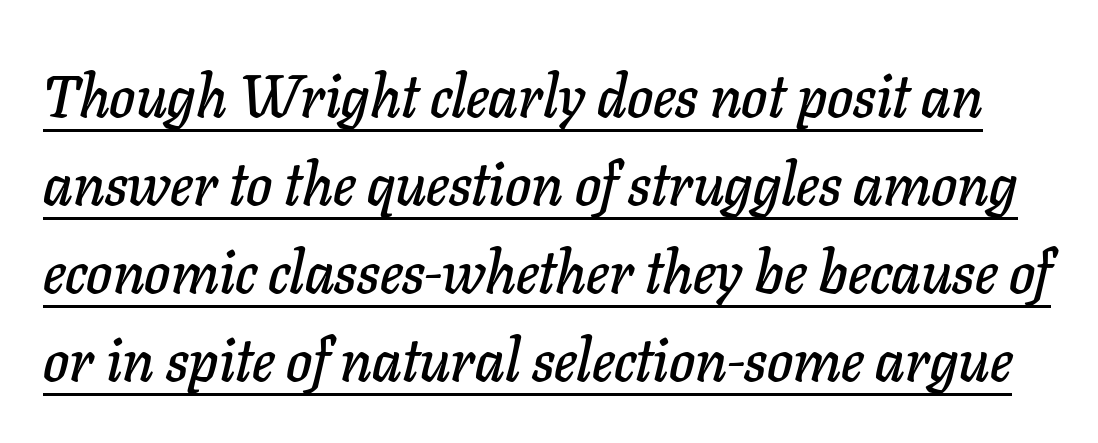
Q: Is the text italic (slanted)? A: Yes, it leans right by about 11 degrees.
Q: Is the text underlined? A: Yes.
Q: Is the spacing between letters normal or unusually wide? A: Normal.
Q: Is the spacing between lines tight, normal or loose? A: Normal.
Q: Width (condensed, normal, or wide)? A: Normal.
Q: Stroke contrast? A: Low.
Q: x-height? A: Medium.
Q: Monospaced? A: No.
